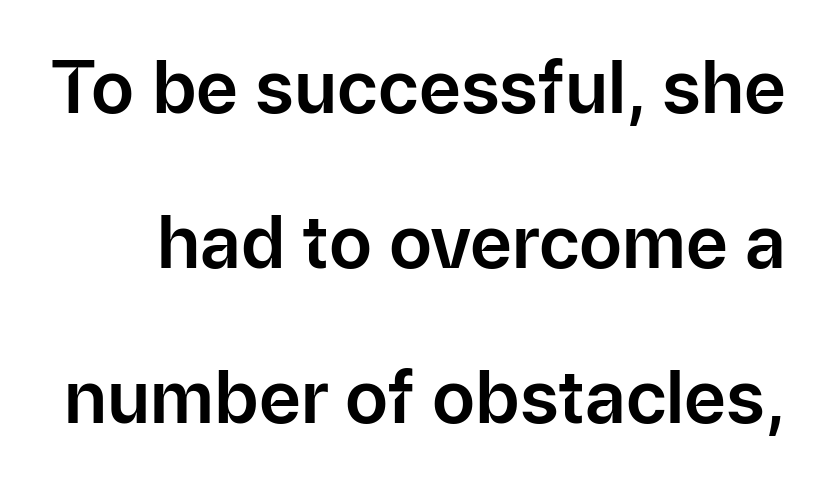
This rendering leaves character spacing at its baseline value. This is the regular roman posture of the typeface. Each new line begins a long way beneath the previous one. Decoration check: the copy has no underline. Character widths vary here, with narrow letters taking less room than wide ones. You can tell from the bare stems that sans-serif type was used.
